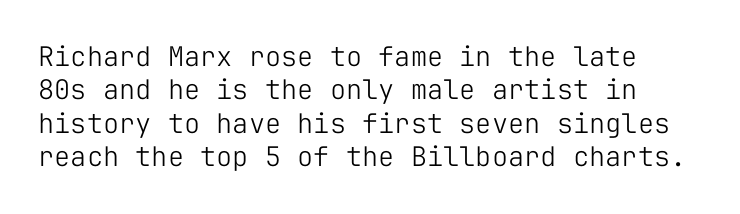
Q: Is the text bold? A: No.
Q: Is the text italic (slanted)? A: No, it is upright.
Q: Is the text underlined? A: No.
Q: Is the spacing between letters normal or unusually wide? A: Normal.
